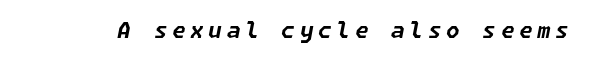
Q: Is the text bold? A: Yes.
Q: Is the text italic (slanted)? A: Yes, it leans right by about 11 degrees.
Q: Is the text underlined? A: No.
Q: Is the spacing between letters normal or unusually wide? A: Unusually wide.
